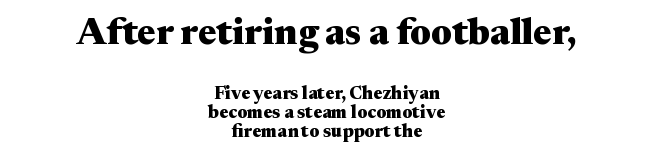
{"serif": "yes", "italic": "no", "bold": "yes", "weight": "heavy", "width": "wide", "stroke_contrast": "medium", "x_height": "medium", "monospaced": "no", "underline": "no", "align": "center", "line_spacing": "tight", "line_spacing_ratio": 1.06, "letter_spacing": "normal", "letter_spacing_em": 0.0, "larger_block": "first", "size_ratio": 2.06, "glyph_px": 37}
